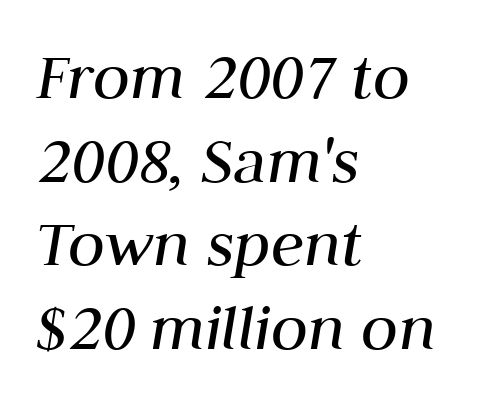
The image shows 68 px regular-weight type, italic (leaning right); set left-aligned, line spacing 1.23x, normal letter spacing, not underlined; medium stroke contrast and a medium x-height.
